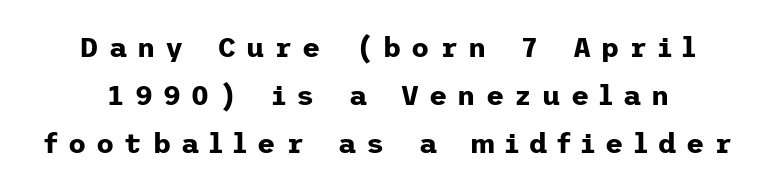
Q: Is the text bold? A: Yes.
Q: Is the text italic (slanted)? A: No, it is upright.
Q: Is the typeface a serif or a sans-serif typeface? A: Sans-serif.
Q: Is the text underlined? A: No.
Q: Is the spacing between letters normal or unusually wide? A: Unusually wide.
Q: Width (condensed, normal, or wide)? A: Normal.
Q: Stroke contrast? A: Low.
Q: x-height? A: Medium.
